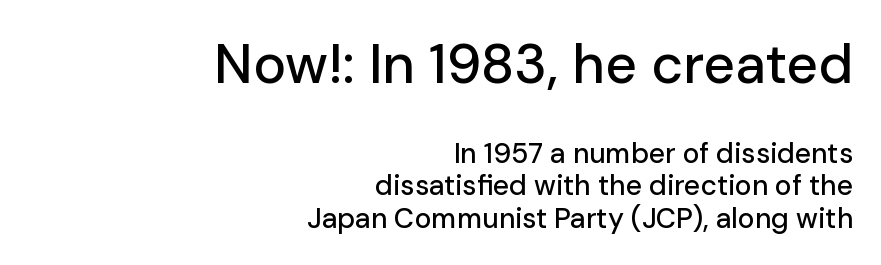
The image shows 55 px sans-serif type, upright; set right-aligned, tight line spacing (1.15x), normal letter spacing, not underlined; the first (top) block is 1.96x larger; low stroke contrast and a medium x-height.
